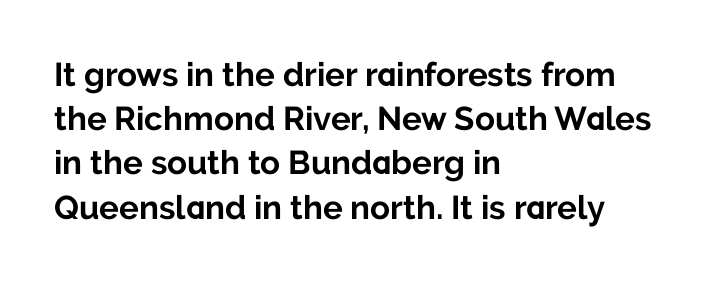
The image shows 33 px bold sans-serif type, upright; set left-aligned, normal line spacing (1.34x), normal letter spacing, not underlined; low stroke contrast and a medium x-height.
